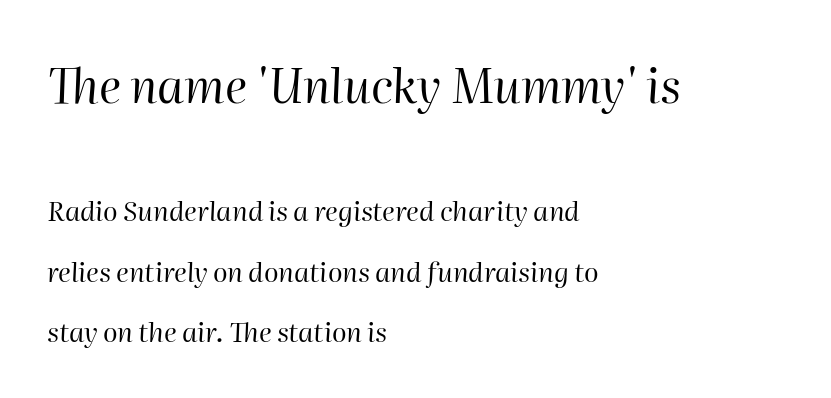
{"italic": "yes", "lean": "right", "slant_degrees": 2, "bold": "no", "weight": "regular", "width": "normal", "stroke_contrast": "high", "x_height": "medium", "monospaced": "no", "underline": "no", "align": "left", "line_spacing": "loose", "line_spacing_ratio": 2.23, "letter_spacing": "normal", "letter_spacing_em": 0.0, "larger_block": "first", "size_ratio": 1.74, "glyph_px": 47}
